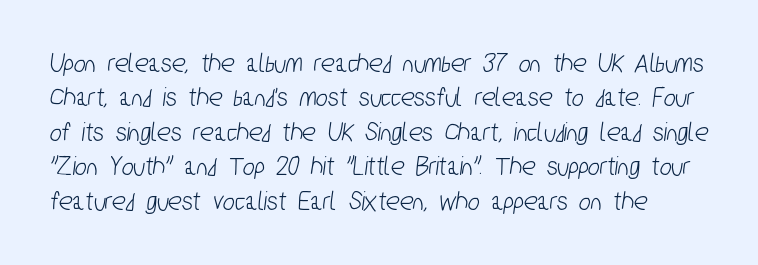
Plain, unruled lines of type. Grotesque or geometric, the face here clearly has no serifs. The letterforms sit shoulder to shoulder at normal distance. A typesetter would call this proportional, since set widths differ per character.
